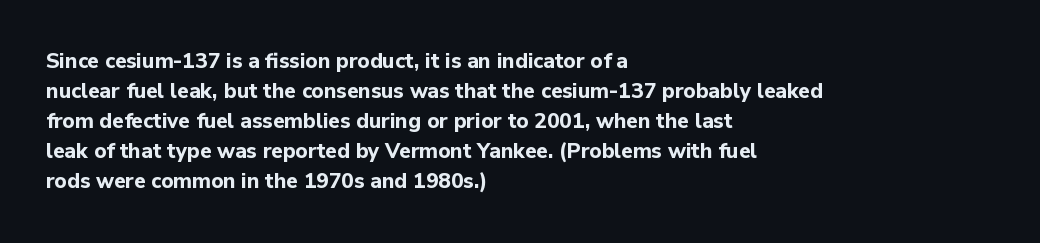
Q: Is the text bold? A: Yes.
Q: Is the text italic (slanted)? A: No, it is upright.
Q: Is the text underlined? A: No.
Q: How is the paragraph aligned? A: Left-aligned.
Q: Is the spacing between letters normal or unusually wide? A: Normal.
Q: Is the spacing between lines tight, normal or loose? A: Normal.
